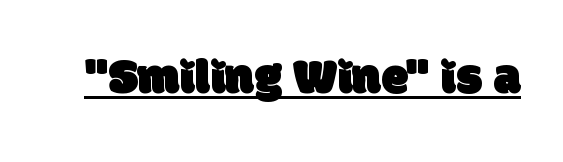
{"serif": "no", "width": "normal", "stroke_contrast": "low", "x_height": "large", "monospaced": "no", "underline": "yes", "letter_spacing": "normal", "letter_spacing_em": 0.0, "glyph_px": 50}
